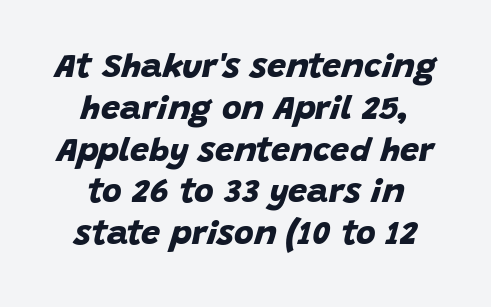
{"serif": "no", "bold": "yes", "weight": "bold", "width": "normal", "stroke_contrast": "low", "x_height": "large", "monospaced": "no", "underline": "no", "align": "center", "line_spacing_ratio": 1.23, "letter_spacing": "normal", "letter_spacing_em": 0.0, "glyph_px": 34}
